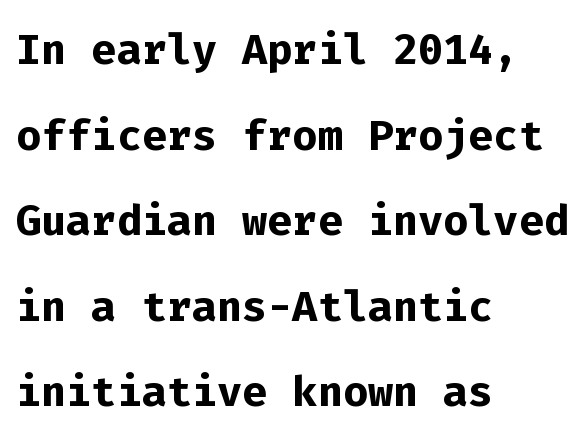
The image shows 59 px semibold sans-serif type, upright, monospaced; set left-aligned, normal line spacing (1.45x), normal letter spacing, not underlined; low stroke contrast and a medium x-height.
